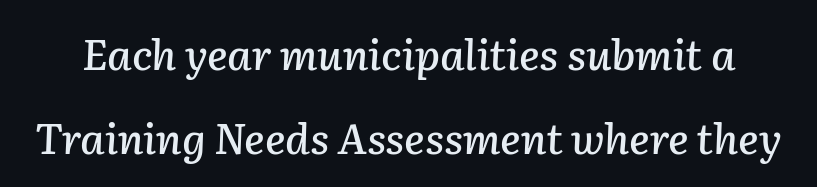
Tracking value appears to be zero — textbook default spacing. Looks like regular typesetting: each glyph gets only the width it needs. The baseline area is clear. These lines were composed using italics. Line spacing here is loose.
